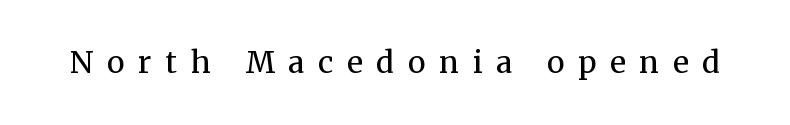
The image shows 30 px regular-weight serif type, upright; set unusually wide letter spacing (+0.46 em), not underlined; medium stroke contrast and a medium x-height.
